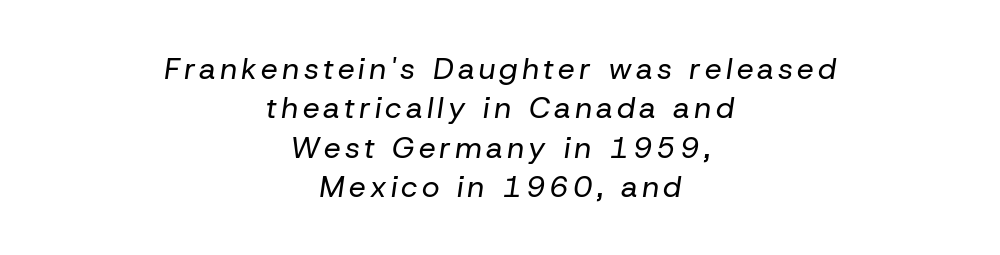
Q: Is the text bold? A: No.
Q: Is the text italic (slanted)? A: Yes, it leans right by about 8 degrees.
Q: Is the text underlined? A: No.
Q: How is the paragraph aligned? A: Centered.
Q: Is the spacing between lines tight, normal or loose? A: Normal.
Q: Width (condensed, normal, or wide)? A: Normal.
Q: Stroke contrast? A: Low.
Q: x-height? A: Medium.
Q: Monospaced? A: No.
